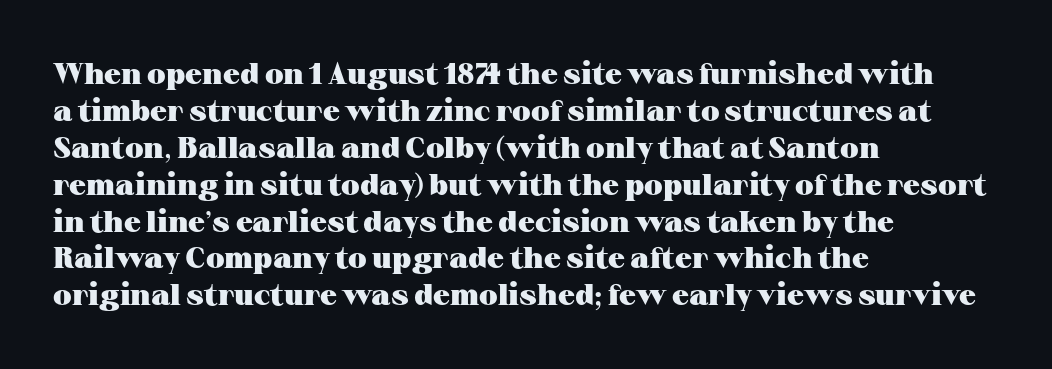
{"serif": "yes", "italic": "no", "bold": "yes", "weight": "heavy", "width": "wide", "stroke_contrast": "medium", "x_height": "medium", "monospaced": "no", "underline": "no", "align": "left", "line_spacing_ratio": 1.23, "letter_spacing": "normal", "letter_spacing_em": 0.0, "glyph_px": 30}
